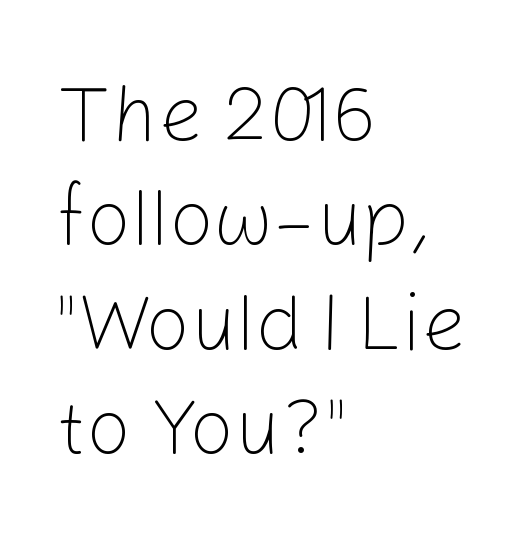
Nothing unusual about the tracking: characters are spaced as the font intends. Quick note: underline off. The letterforms sit at book weight or below. A classic flush-left, rag-right setting is used for this passage. Reading down the column, the eye jumps a familiar distance to each next line. Note the varied advance widths — an 'i' is clearly narrower than an 'm'.
